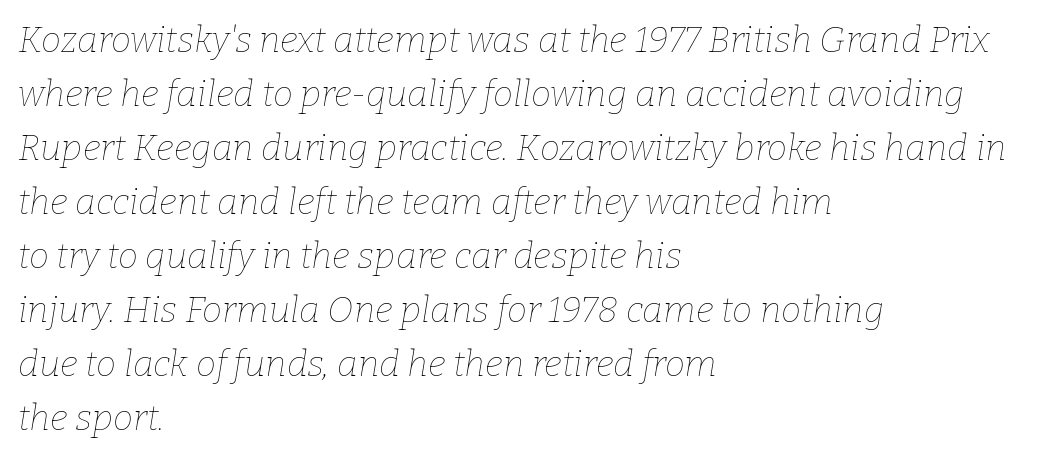
{"italic": "yes", "lean": "right", "slant_degrees": 9, "bold": "no", "weight": "thin", "width": "normal", "stroke_contrast": "low", "x_height": "medium", "monospaced": "no", "underline": "no", "align": "left", "line_spacing": "normal", "line_spacing_ratio": 1.5, "letter_spacing": "normal", "letter_spacing_em": 0.0, "glyph_px": 36}
